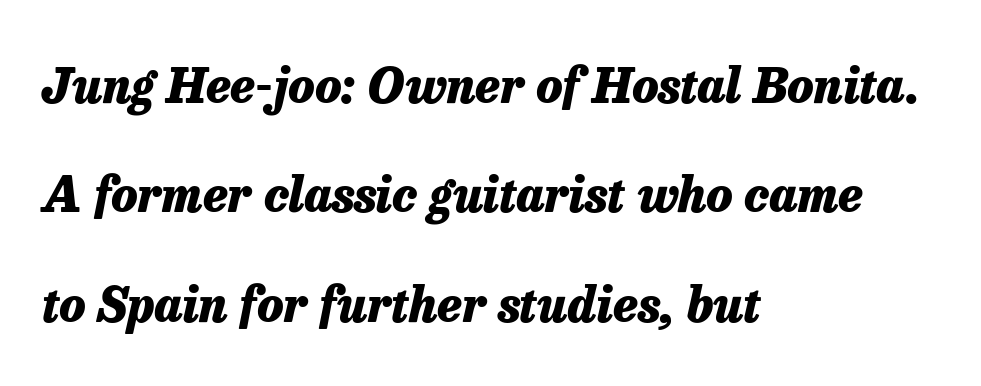
Each word holds together tightly as a unit, with standard inter-letter gaps. The words here are not underlined. In terms of posture, this sample is oblique. Teacher's note: observe the even left margin — that is flush-left alignment.
